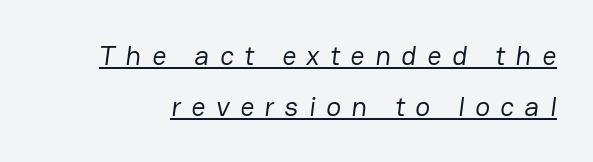
{"serif": "no", "bold": "no", "weight": "regular", "width": "normal", "stroke_contrast": "low", "x_height": "medium", "monospaced": "no", "underline": "yes", "line_spacing_ratio": 1.82, "letter_spacing": "wide", "letter_spacing_em": 0.37, "glyph_px": 28}
